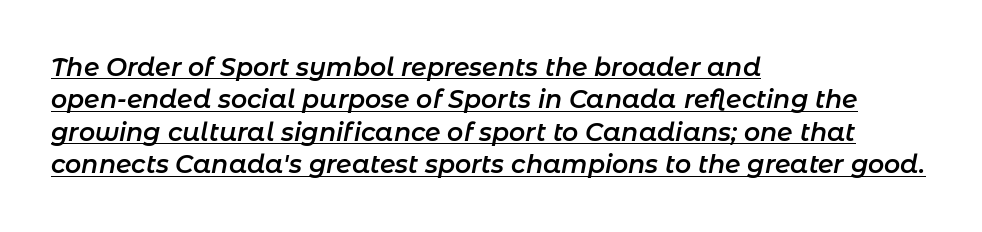
Reading down the block, your eye returns to a fixed left position each line. Does a line run under the words? Yes, clearly. Look at the tracking — it's just the regular setting, nothing added. There's an unmistakable incline to the writing here.
